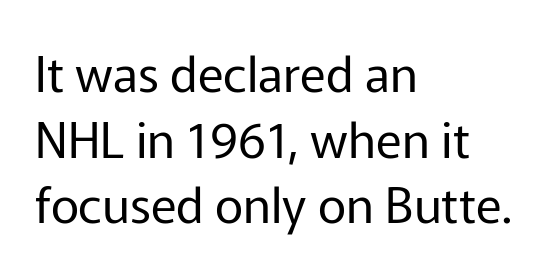
The image shows 49 px regular-weight sans-serif type, upright; set left-aligned, normal line spacing (1.34x), normal letter spacing, not underlined; low stroke contrast and a medium x-height.
